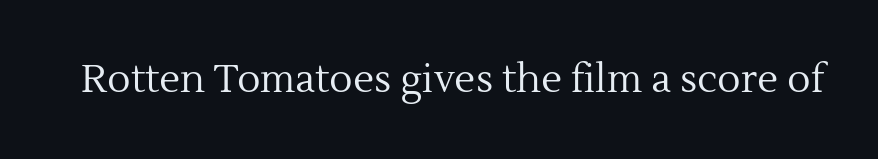
The letterforms sit at book weight or below. This is roman type, the default non-slanted kind. The rendering uses natural spacing where letterforms have individual widths. Only glyphs here, with clear space below each row. Yep, those are serifs on the letters.
